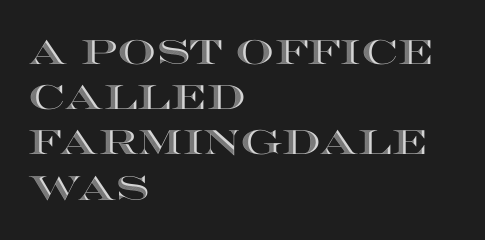
The image shows 34 px wide type, upright; set left-aligned, normal line spacing (1.33x), normal letter spacing, not underlined; a large x-height.
